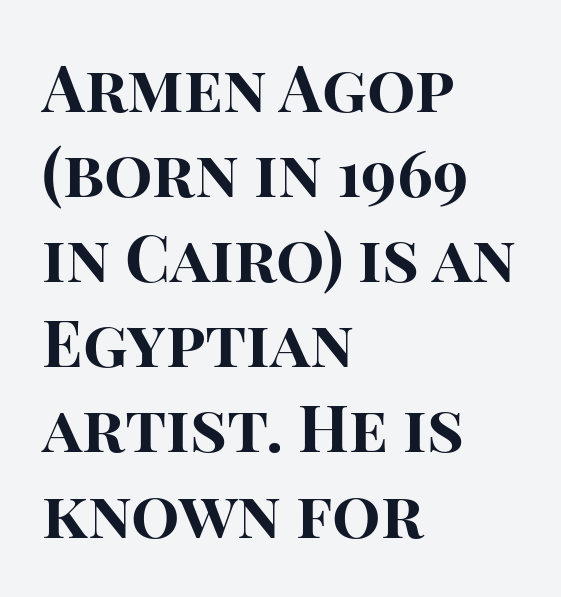
Q: Is the text bold? A: Yes.
Q: Is the text italic (slanted)? A: No, it is upright.
Q: Is the typeface a serif or a sans-serif typeface? A: Sans-serif.
Q: Is the text underlined? A: No.
Q: How is the paragraph aligned? A: Left-aligned.
Q: Is the spacing between letters normal or unusually wide? A: Normal.
Q: Is the spacing between lines tight, normal or loose? A: Normal.
Q: Width (condensed, normal, or wide)? A: Normal.
Q: Stroke contrast? A: High.
Q: x-height? A: Large.
Q: Monospaced? A: No.
